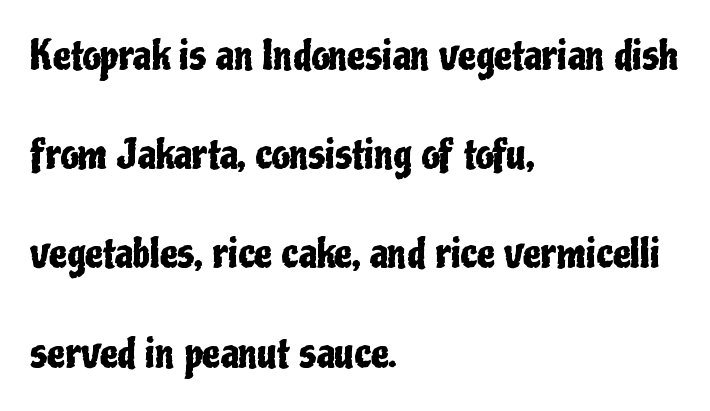
The image shows 40 px condensed sans-serif type, upright; set left-aligned, loose line spacing (2.48x), normal letter spacing, not underlined; low stroke contrast and a medium x-height.
